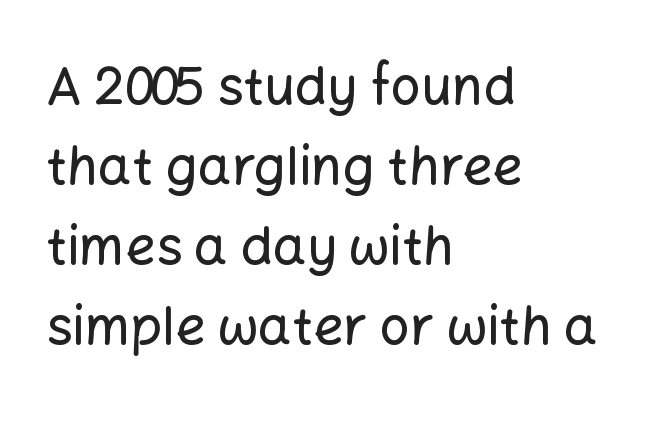
These lines sit exactly where default settings would place them. Ordinary non-slanted type is in use. Typeset ragged right — the left edge is the straight one. Examine the stroke ends and you'll find no serifs. Tracking value appears to be zero — textbook default spacing.
